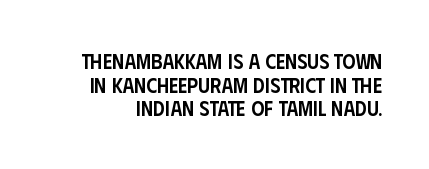
The image shows 21 px text type, upright; set tight line spacing (1.13x), normal letter spacing, not underlined.
